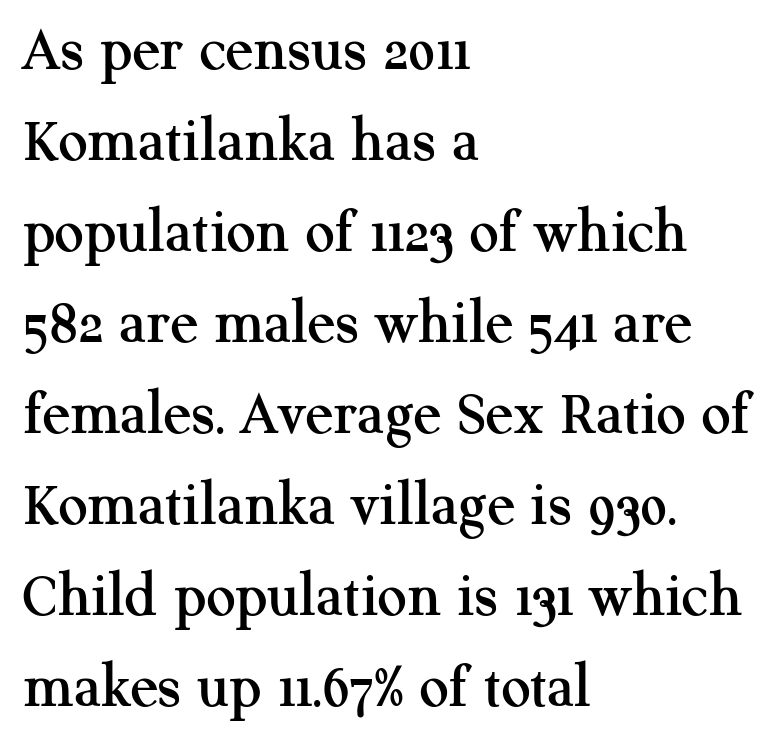
{"serif": "yes", "italic": "no", "width": "normal", "stroke_contrast": "medium", "x_height": "medium", "monospaced": "no", "underline": "no", "align": "left", "line_spacing": "normal", "line_spacing_ratio": 1.4, "letter_spacing": "normal", "letter_spacing_em": 0.0, "glyph_px": 65}
